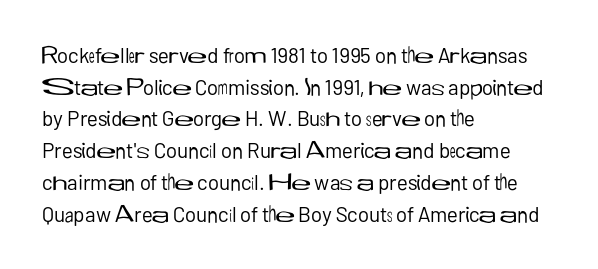
The image shows 21 px text type, upright; set left-aligned, normal line spacing (1.51x), normal letter spacing, not underlined.
